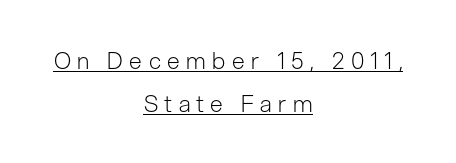
The image shows 23 px text type, upright; set centered, line spacing 1.86x, unusually wide letter spacing (+0.28 em), underlined.
